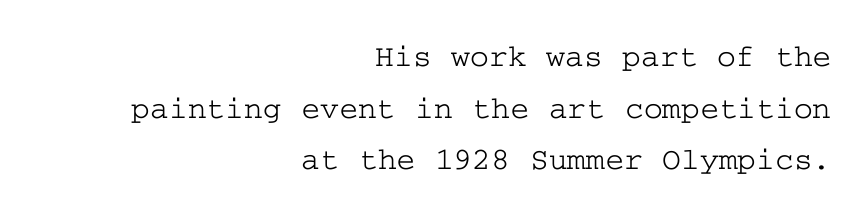
{"serif": "yes", "italic": "no", "width": "wide", "stroke_contrast": "low", "x_height": "medium", "underline": "no", "align": "right", "line_spacing": "normal", "line_spacing_ratio": 1.61, "letter_spacing": "normal", "letter_spacing_em": 0.0, "glyph_px": 32}
